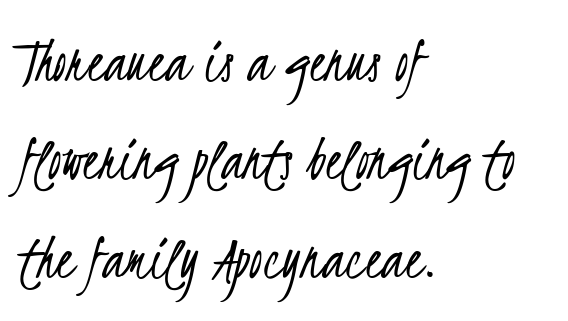
{"serif": "no", "bold": "no", "weight": "light", "width": "condensed", "stroke_contrast": "low", "x_height": "small", "monospaced": "no", "underline": "no", "align": "left", "line_spacing": "normal", "line_spacing_ratio": 1.49, "letter_spacing": "normal", "letter_spacing_em": 0.0, "glyph_px": 66}
